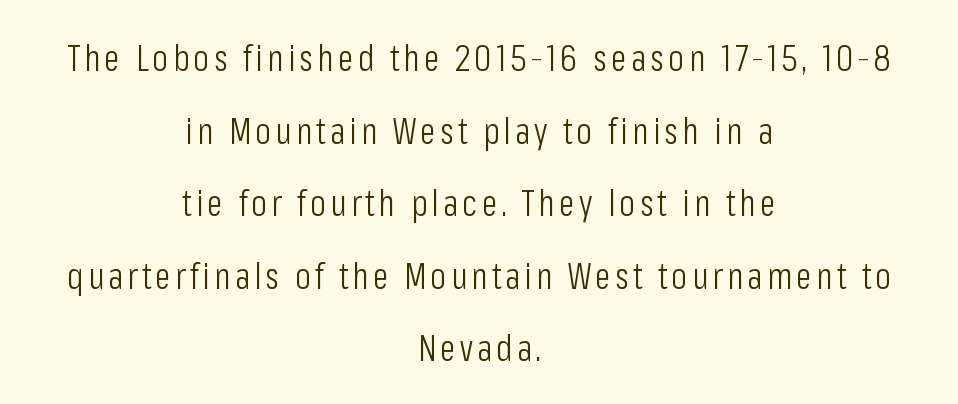
Q: Is the text bold? A: No.
Q: Is the text italic (slanted)? A: No, it is upright.
Q: Is the typeface a serif or a sans-serif typeface? A: Sans-serif.
Q: Is the text underlined? A: No.
Q: How is the paragraph aligned? A: Centered.
Q: Is the spacing between lines tight, normal or loose? A: Loose.
Q: Width (condensed, normal, or wide)? A: Condensed.
Q: Stroke contrast? A: Low.
Q: x-height? A: Medium.
Q: Monospaced? A: No.
